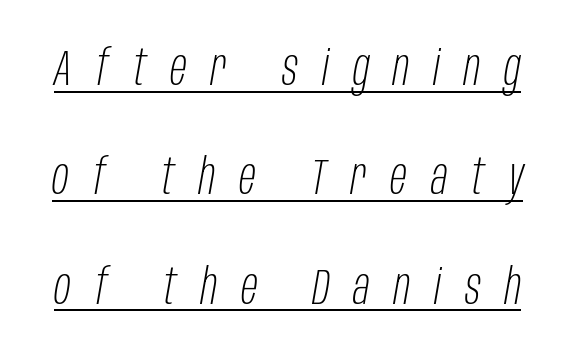
{"italic": "yes", "lean": "right", "slant_degrees": 10, "bold": "no", "weight": "light", "width": "condensed", "stroke_contrast": "low", "x_height": "large", "monospaced": "no", "underline": "yes", "line_spacing": "loose", "line_spacing_ratio": 2.23, "letter_spacing": "wide", "letter_spacing_em": 0.49, "glyph_px": 49}
